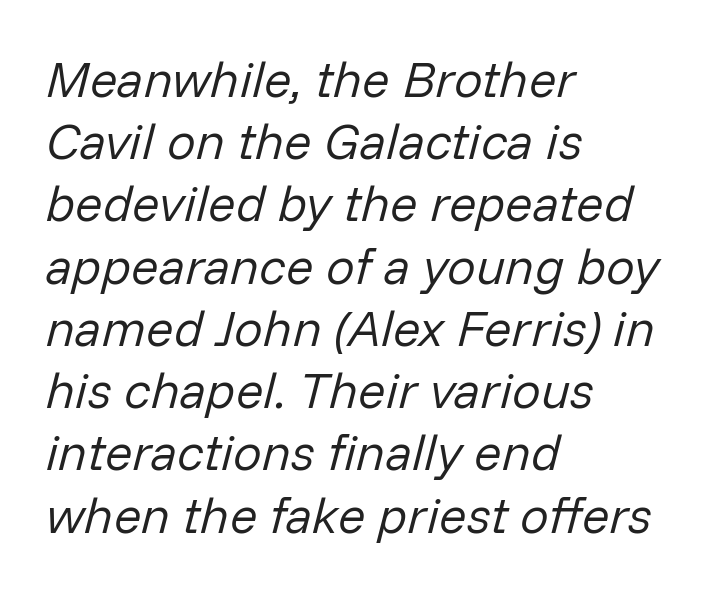
The typesetting does not lean heavy: it is not bold. Is the letter spacing exaggerated? No — it looks like the ordinary default. Visually the block forms a straight wall on the left and a jagged coastline on the right. Beneath every word, the page is bare. The font's italic variant was chosen for this text. The passage shown is typed in a proportional face where columns would drift.
